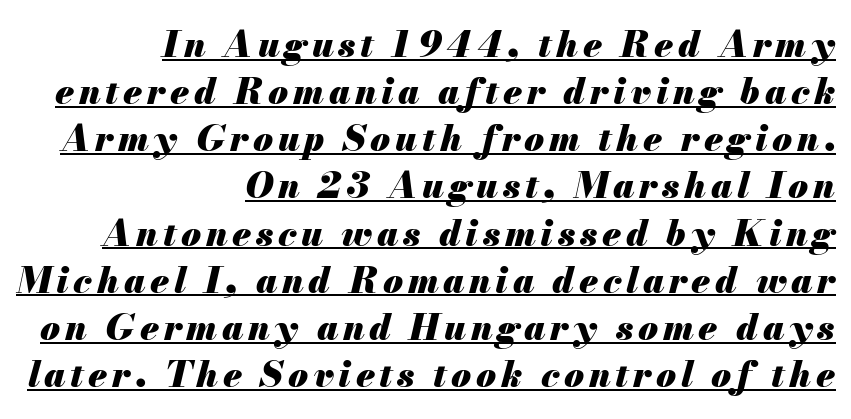
The image shows 36 px heavy type, italic (leaning right); set right-aligned, normal line spacing (1.31x), underlined; medium stroke contrast and a small x-height.
